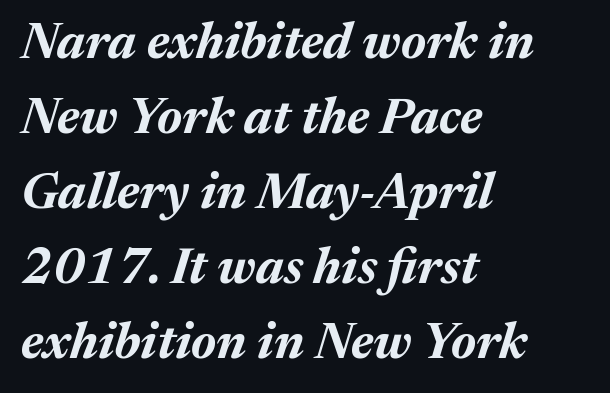
{"italic": "yes", "lean": "right", "slant_degrees": 17, "bold": "yes", "weight": "bold", "width": "normal", "stroke_contrast": "medium", "x_height": "medium", "monospaced": "no", "underline": "no", "align": "left", "line_spacing": "normal", "line_spacing_ratio": 1.5, "letter_spacing": "normal", "letter_spacing_em": 0.0, "glyph_px": 50}
